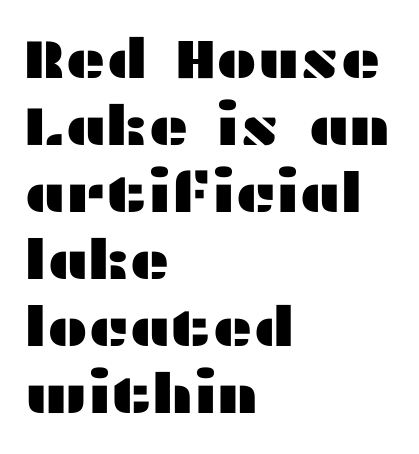
Q: Is the text italic (slanted)? A: No, it is upright.
Q: Is the typeface a serif or a sans-serif typeface? A: Sans-serif.
Q: Is the text underlined? A: No.
Q: How is the paragraph aligned? A: Left-aligned.
Q: Is the spacing between letters normal or unusually wide? A: Normal.
Q: Width (condensed, normal, or wide)? A: Wide.
Q: Stroke contrast? A: Medium.
Q: x-height? A: Medium.
Q: Monospaced? A: No.
